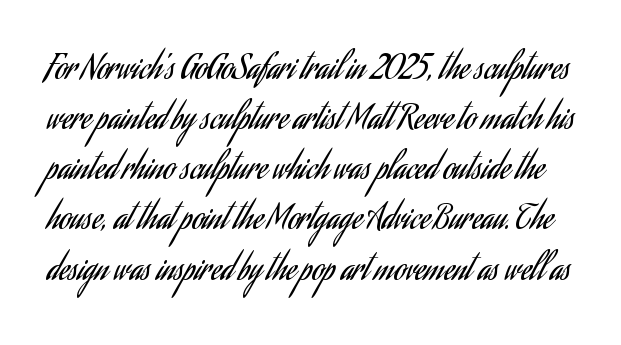
The image shows 33 px regular-weight, condensed sans-serif type; set normal line spacing (1.52x), normal letter spacing, not underlined; low stroke contrast and a small x-height.
